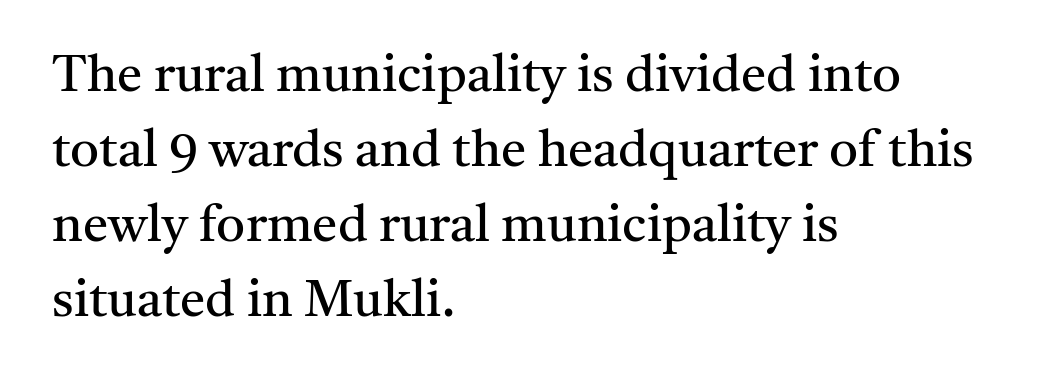
Layout note: lines flush left. These lines were composed using upright roman letters. Each new line begins a customary step beneath the previous one. The glyphs are unaccompanied by any horizontal stroke below them. A quiet, ordinary-to-light weight characterises the typeface. Each letter's strokes conclude with small projecting serifs.
